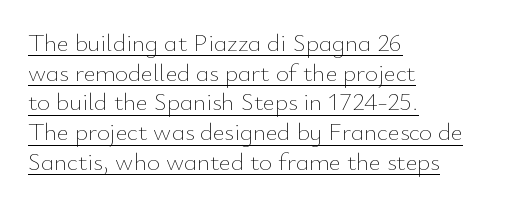
Notice how the passage keeps a crisp vertical edge on the left only. The face used here is rendered with its standard letterfit. A typesetter would mark this as roman, not italic. Descenders here cross a horizontal rule under the line. The cut favours lightness, reaching ordinary text weight at its darkest.
